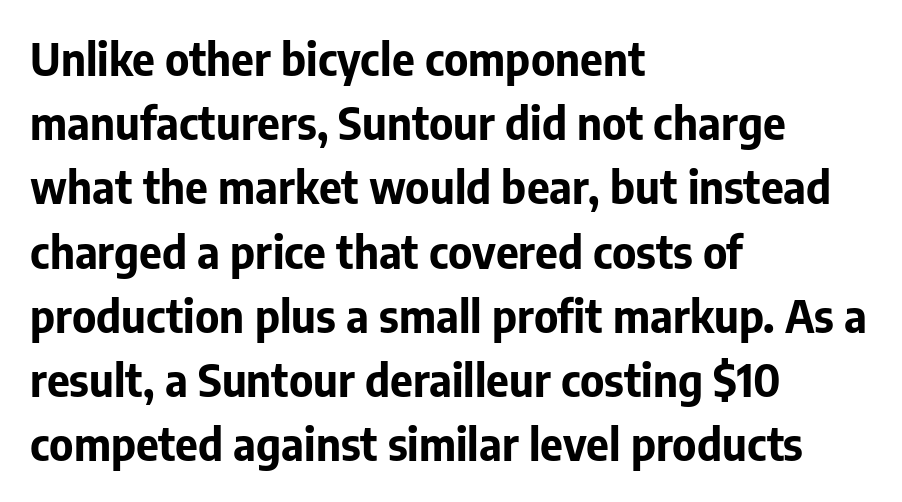
The image shows 44 px bold sans-serif type, upright; set left-aligned, normal line spacing (1.46x), normal letter spacing, not underlined; low stroke contrast and a medium x-height.
